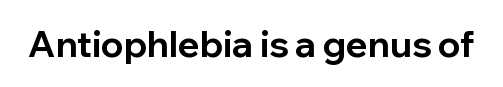
The image shows 36 px bold sans-serif type, upright; set normal letter spacing, not underlined; low stroke contrast and a medium x-height.
